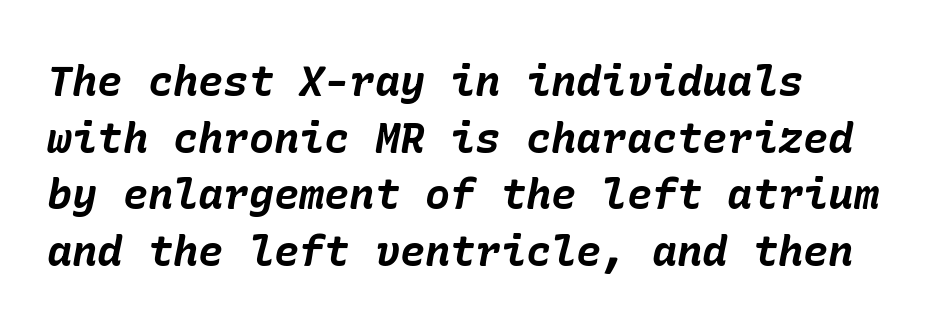
The letters are slanted; this is an italic face. Compared with an ordinary text face, these strokes are far heavier — a full bold. Quick note: interline space is typical. The letters sit at their default tracking, neither squeezed nor spread.
